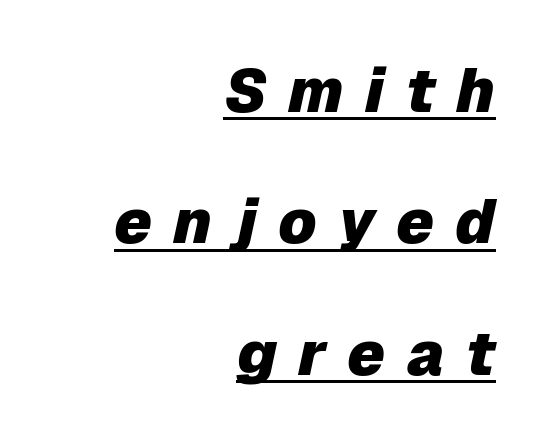
{"italic": "yes", "lean": "right", "slant_degrees": 12, "bold": "yes", "weight": "heavy", "width": "normal", "stroke_contrast": "low", "x_height": "medium", "monospaced": "no", "underline": "yes", "align": "right", "line_spacing": "loose", "line_spacing_ratio": 2.12, "letter_spacing": "wide", "letter_spacing_em": 0.34, "glyph_px": 62}
